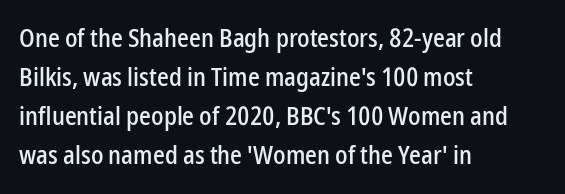
{"italic": "no", "underline": "no", "align": "left", "line_spacing": "normal", "line_spacing_ratio": 1.5, "letter_spacing": "normal", "letter_spacing_em": 0.0, "glyph_px": 26}
